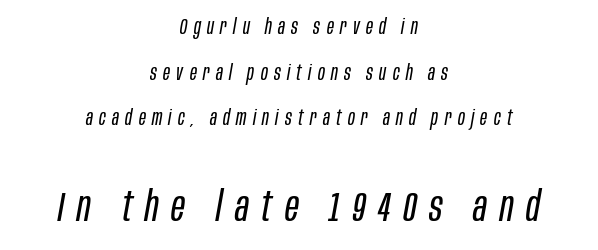
Q: Is the text bold? A: No.
Q: Is the text italic (slanted)? A: Yes, it leans right by about 10 degrees.
Q: Is the text underlined? A: No.
Q: How is the paragraph aligned? A: Centered.
Q: Is the spacing between letters normal or unusually wide? A: Unusually wide.
Q: Is the spacing between lines tight, normal or loose? A: Loose.
Q: Which block of text is set in a larger size, the first (top) or the second (bottom)? A: The second (bottom) one.
Q: Width (condensed, normal, or wide)? A: Condensed.
Q: Stroke contrast? A: Low.
Q: x-height? A: Large.
Q: Monospaced? A: No.
